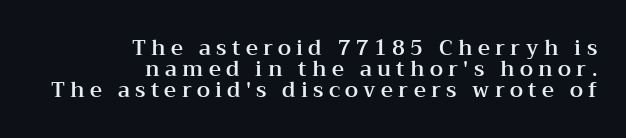
Students, note that the glyphs here are deliberately spaced far apart. Just letters on the line, the space beneath them empty. Very little white space separates one row of letters from the next. The passage is arranged like a letterhead date or caption credit — flush right.
